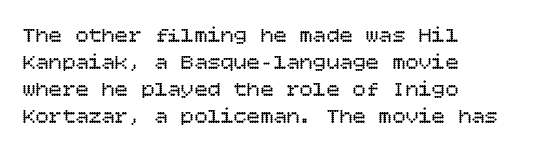
Beneath every word, the page is bare. The lettering holds an erect, upright posture throughout. Caption: face not bold, strokes unweighted. The gaps between neighbouring characters are ordinary and unremarkable.
